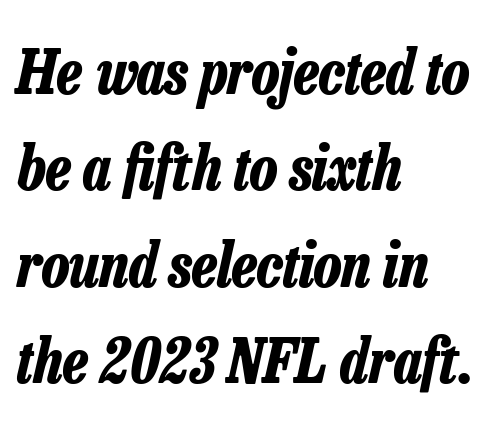
I'd describe the lettering as bold — thick and assertive. The lettering tilts uniformly, giving the passage an italic look. Interline gaps are of average width in this sample. Is the block centered? No — it sits flush against the left margin. Each word holds together tightly as a unit, with standard inter-letter gaps. This sample has the flowing, uneven cadence of proportional lettering.
